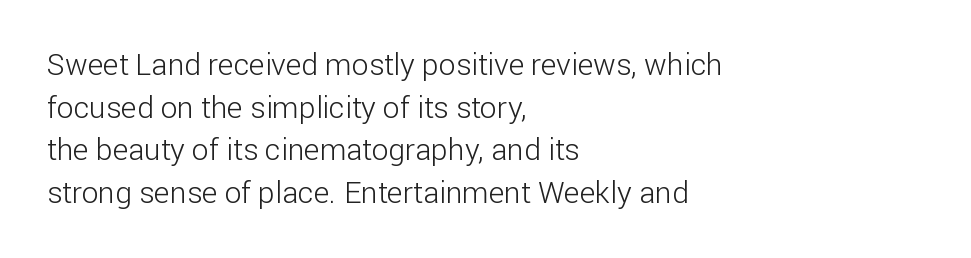
The image shows 30 px light sans-serif type, upright; set left-aligned, normal line spacing (1.42x), normal letter spacing, not underlined; low stroke contrast and a medium x-height.
